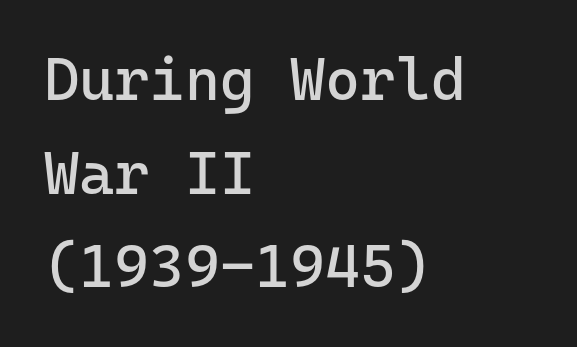
Q: Is the text bold? A: No.
Q: Is the text italic (slanted)? A: No, it is upright.
Q: Is the typeface a serif or a sans-serif typeface? A: Sans-serif.
Q: Is the text underlined? A: No.
Q: How is the paragraph aligned? A: Left-aligned.
Q: Is the spacing between letters normal or unusually wide? A: Normal.
Q: Is the spacing between lines tight, normal or loose? A: Normal.
Q: Width (condensed, normal, or wide)? A: Normal.
Q: Stroke contrast? A: Low.
Q: x-height? A: Medium.
Q: Monospaced? A: Yes.
